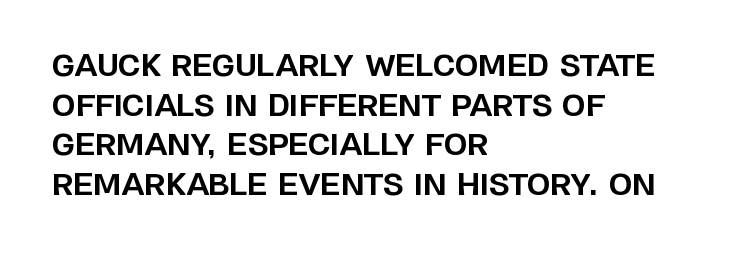
The image shows 30 px bold sans-serif type, upright; set left-aligned, normal line spacing (1.32x), normal letter spacing, not underlined; low stroke contrast and a large x-height.
